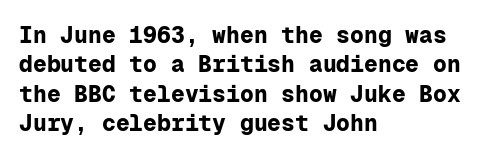
The image shows 23 px bold type, upright; set left-aligned, normal line spacing (1.28x), normal letter spacing, not underlined.
